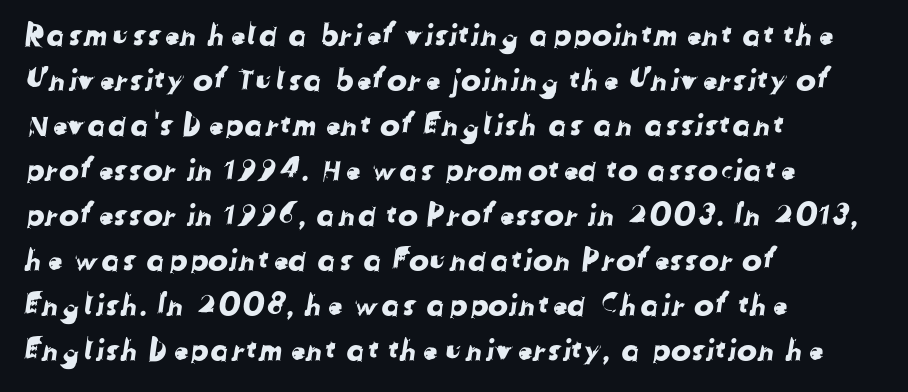
{"serif": "no", "width": "normal", "stroke_contrast": "low", "x_height": "medium", "monospaced": "no", "underline": "no", "align": "left", "line_spacing": "normal", "line_spacing_ratio": 1.5, "letter_spacing": "normal", "letter_spacing_em": 0.0, "glyph_px": 30}
